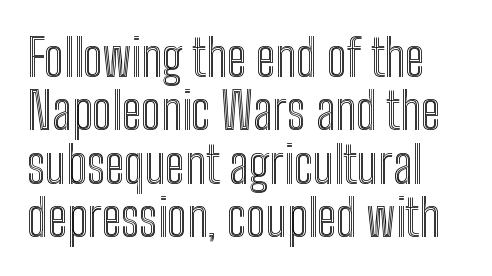
This block would grow much taller if given ordinary leading; it's compressed now. The letters stand straight up with perfectly vertical stems. The letters advance in unequal steps, a hallmark of proportional type. A clean baseline with only descenders dipping below it. Letter spacing: default.
